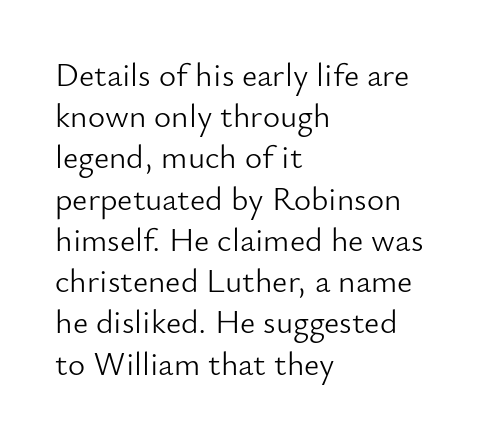
Posture: vertical. The letters advance in unequal steps, a hallmark of proportional type. This block has exactly the height ordinary leading produces. Weight class: somewhere from thin through regular. Inter-character spacing is left at the font's built-in metrics.
